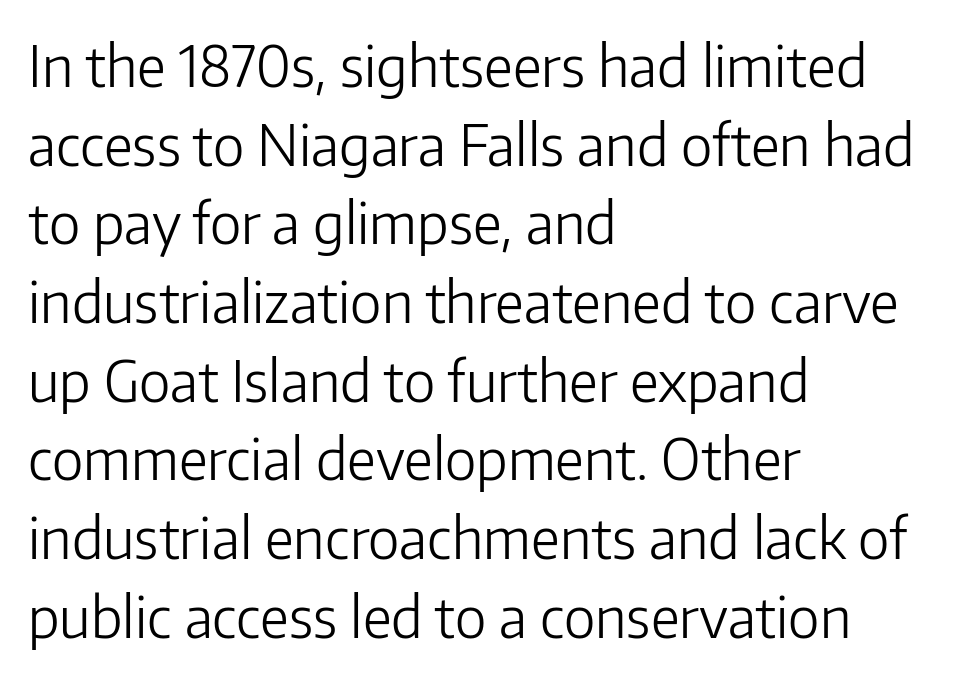
The image shows 57 px light sans-serif type, upright; set left-aligned, normal line spacing (1.38x), normal letter spacing, not underlined; low stroke contrast and a medium x-height.
